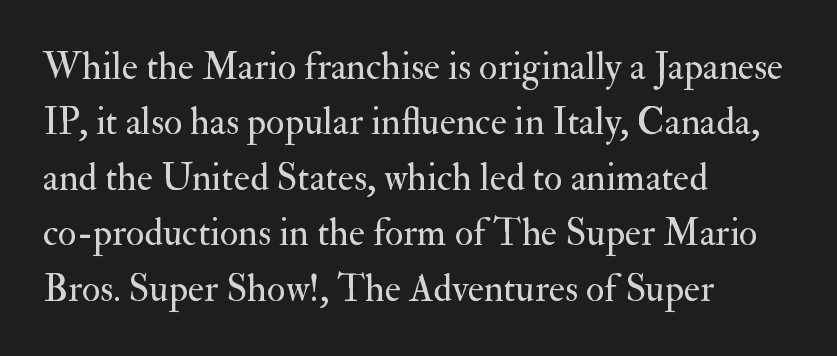
The image shows 38 px regular-weight serif type, upright; set left-aligned, normal line spacing (1.46x), normal letter spacing, not underlined; medium stroke contrast and a small x-height.
